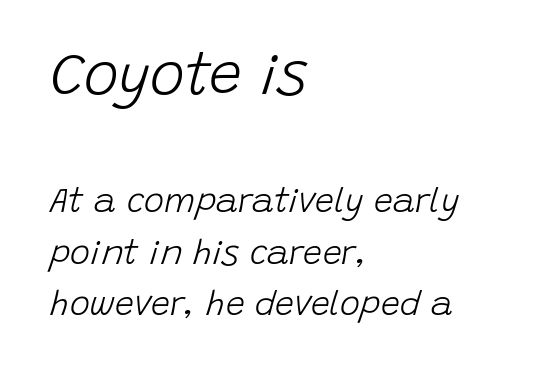
{"italic": "yes", "lean": "right", "slant_degrees": 15, "bold": "no", "weight": "light", "width": "normal", "stroke_contrast": "low", "x_height": "large", "monospaced": "no", "underline": "no", "align": "left", "line_spacing": "normal", "line_spacing_ratio": 1.52, "letter_spacing": "normal", "letter_spacing_em": 0.0, "larger_block": "first", "size_ratio": 1.74, "glyph_px": 59}
